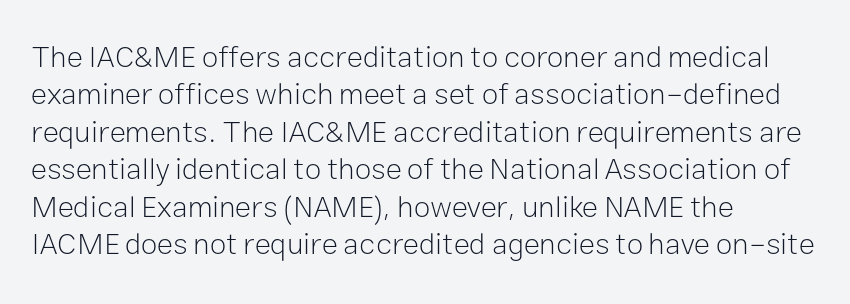
The image shows 30 px light sans-serif type, upright; set left-aligned, normal line spacing (1.25x), normal letter spacing, not underlined; low stroke contrast and a medium x-height.
